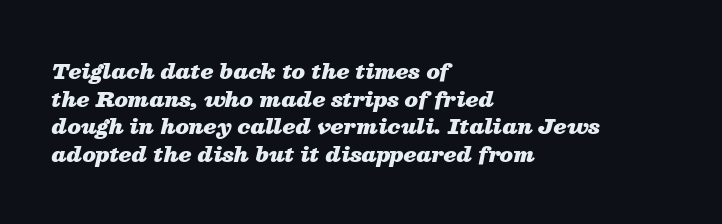
Q: Is the text bold? A: Yes.
Q: Is the text italic (slanted)? A: Yes, it leans right by about 13 degrees.
Q: Is the text underlined? A: No.
Q: How is the paragraph aligned? A: Left-aligned.
Q: Is the spacing between letters normal or unusually wide? A: Normal.
Q: Is the spacing between lines tight, normal or loose? A: Normal.
